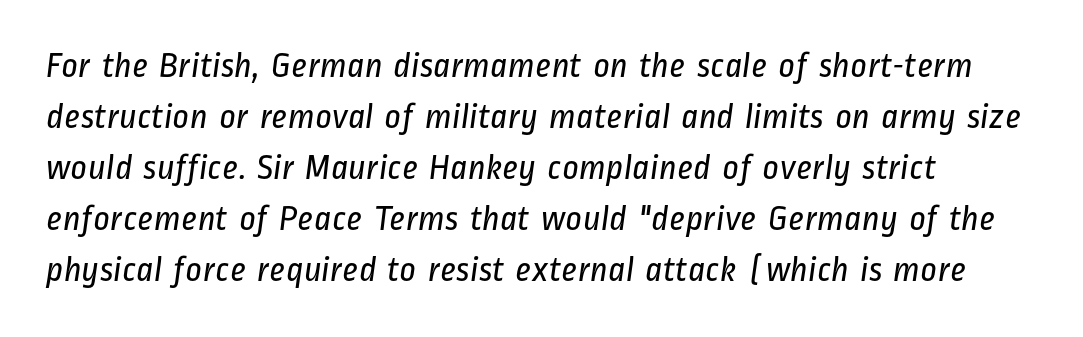
Compared with a typical body face, this is equally light or lighter still. What kind of face is this? One without serifs — a sans. Notice how the passage keeps a crisp vertical edge on the left only. You could not count columns in this text — the font is proportionally spaced. Quick note: underline off.
